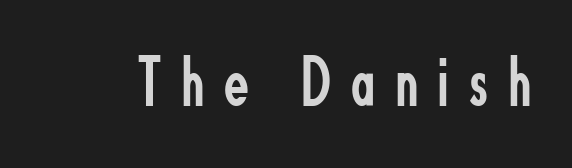
The image shows 72 px regular-weight, condensed sans-serif type, upright; set unusually wide letter spacing (+0.29 em), not underlined; low stroke contrast and a small x-height.
